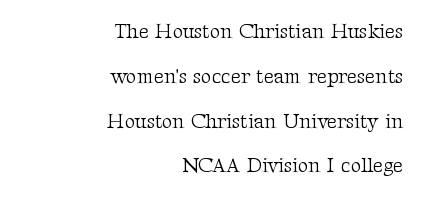
Q: Is the text bold? A: No.
Q: Is the text italic (slanted)? A: No, it is upright.
Q: Is the text underlined? A: No.
Q: How is the paragraph aligned? A: Right-aligned.
Q: Is the spacing between letters normal or unusually wide? A: Normal.
Q: Is the spacing between lines tight, normal or loose? A: Loose.
